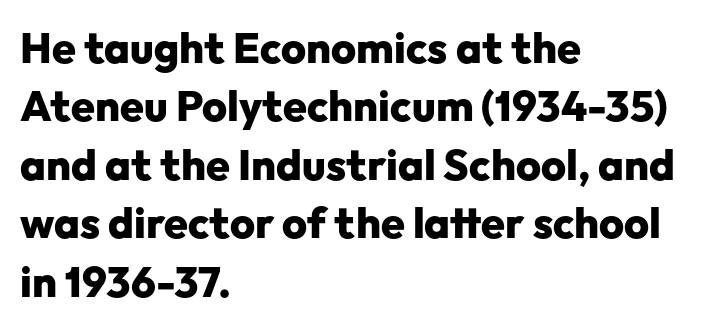
Do the characters align in a grid? No, the font is proportional. I'd describe the lettering as bold — thick and assertive. Rule under the text: the space is simply empty. The letters carry no serifs — their stems end cleanly without finishing strokes.
